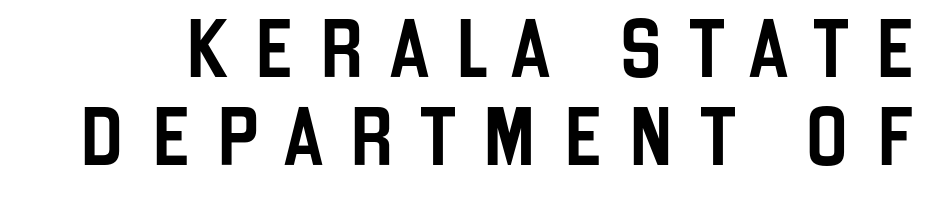
Underlining? Definitely not there. Regarding leading, the lines here are spaced in the standard way. Between one letter and the next there's a generous, obvious gap. Is this a fixed-width face? No — the glyphs have proportional, varying widths. A roman cut, with each character standing at attention.
